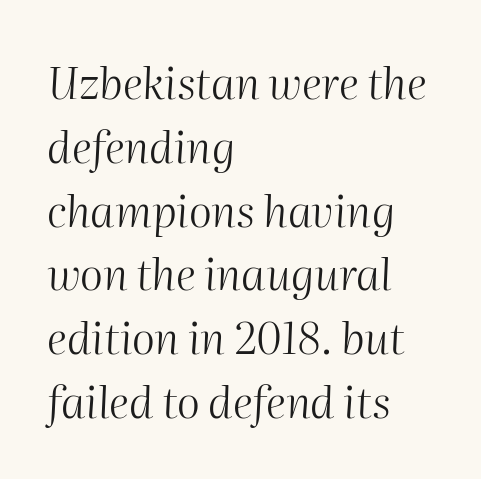
Horizontal alignment here is leftward, the default for most running prose. Descenders hang freely into open space. Letters have the restrained weight of plain body copy at most. Emphasis-style slanted type is in use. Note the varied advance widths — an 'i' is clearly narrower than an 'm'. Honestly, the letter spacing is just normal — you wouldn't notice it.
